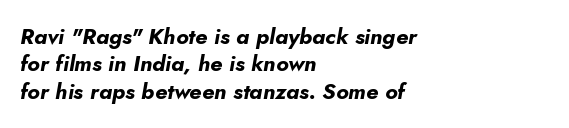
The image shows 22 px bold type, italic (leaning right); set left-aligned, normal line spacing (1.25x), normal letter spacing, not underlined.
